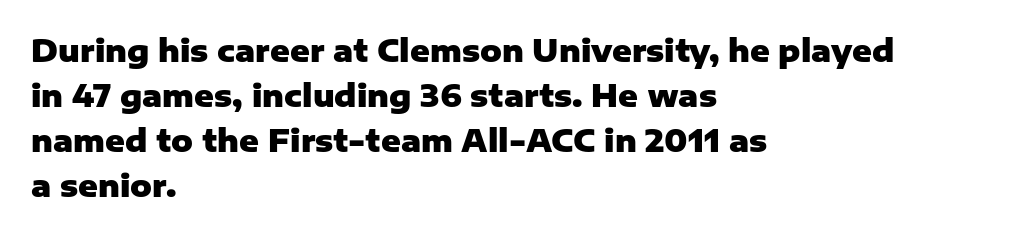
{"serif": "no", "italic": "no", "bold": "yes", "weight": "heavy", "width": "normal", "stroke_contrast": "low", "x_height": "medium", "monospaced": "no", "underline": "no", "align": "left", "line_spacing": "normal", "line_spacing_ratio": 1.5, "letter_spacing": "normal", "letter_spacing_em": 0.0, "glyph_px": 30}
